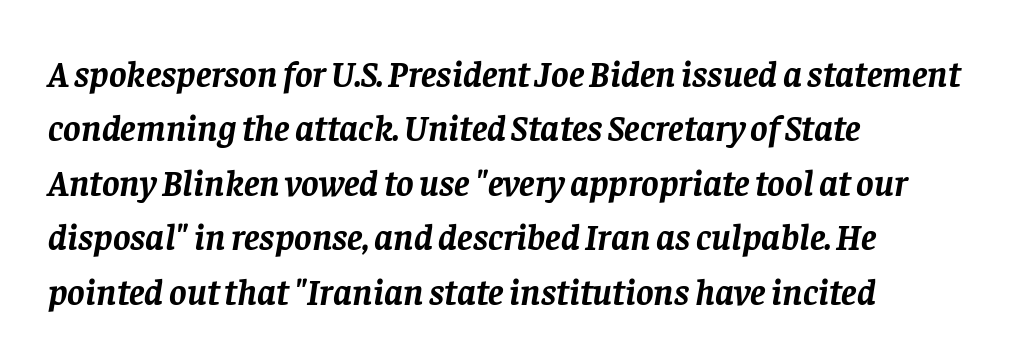
Q: Is the text bold? A: Yes.
Q: Is the text italic (slanted)? A: Yes, it leans right by about 8 degrees.
Q: Is the typeface a serif or a sans-serif typeface? A: Serif.
Q: Is the text underlined? A: No.
Q: How is the paragraph aligned? A: Left-aligned.
Q: Is the spacing between letters normal or unusually wide? A: Normal.
Q: Is the spacing between lines tight, normal or loose? A: Normal.
Q: Width (condensed, normal, or wide)? A: Normal.
Q: Stroke contrast? A: Low.
Q: x-height? A: Large.
Q: Monospaced? A: No.
